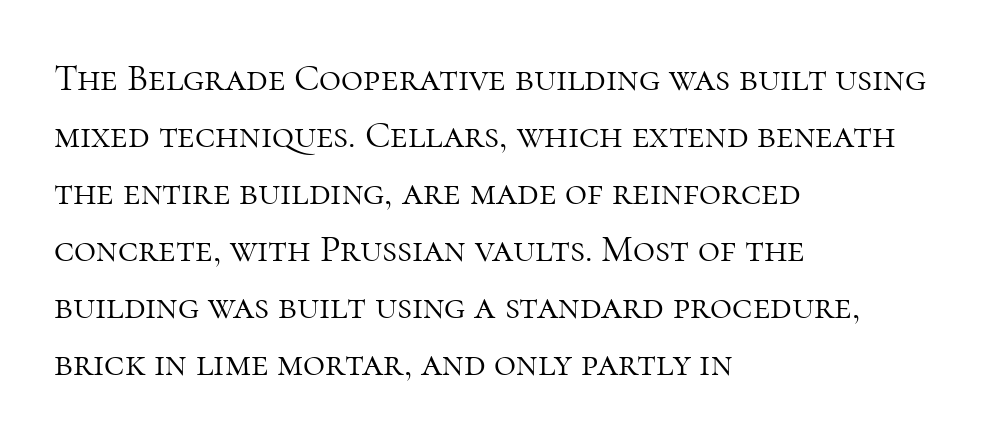
Q: Is the text bold? A: No.
Q: Is the text italic (slanted)? A: No, it is upright.
Q: Is the typeface a serif or a sans-serif typeface? A: Serif.
Q: Is the text underlined? A: No.
Q: How is the paragraph aligned? A: Left-aligned.
Q: Is the spacing between letters normal or unusually wide? A: Normal.
Q: Is the spacing between lines tight, normal or loose? A: Normal.
Q: Width (condensed, normal, or wide)? A: Normal.
Q: Stroke contrast? A: High.
Q: x-height? A: Medium.
Q: Monospaced? A: No.
